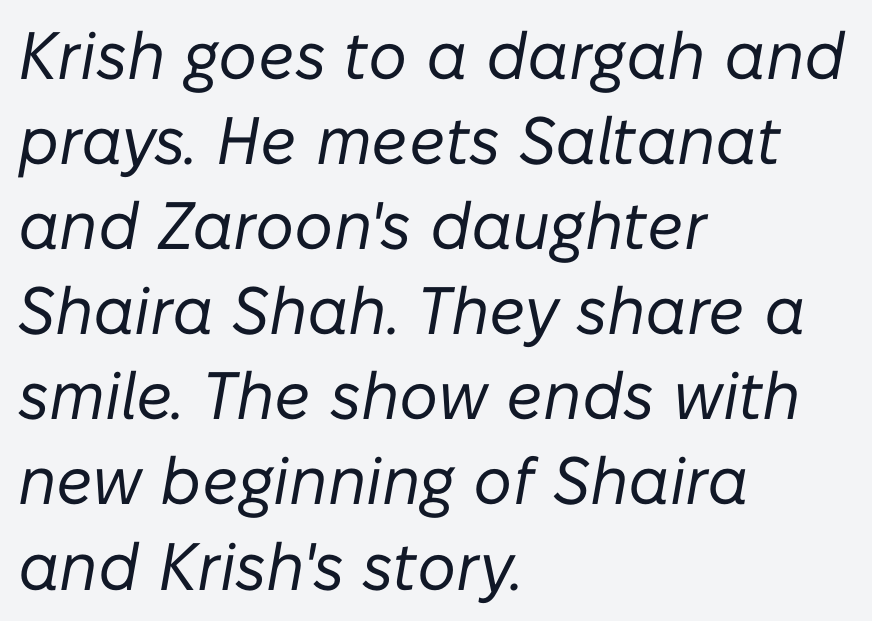
Q: Is the text bold? A: No.
Q: Is the text italic (slanted)? A: Yes, it leans right by about 10 degrees.
Q: Is the text underlined? A: No.
Q: How is the paragraph aligned? A: Left-aligned.
Q: Is the spacing between letters normal or unusually wide? A: Normal.
Q: Is the spacing between lines tight, normal or loose? A: Normal.
Q: Width (condensed, normal, or wide)? A: Normal.
Q: Stroke contrast? A: Low.
Q: x-height? A: Medium.
Q: Monospaced? A: No.
